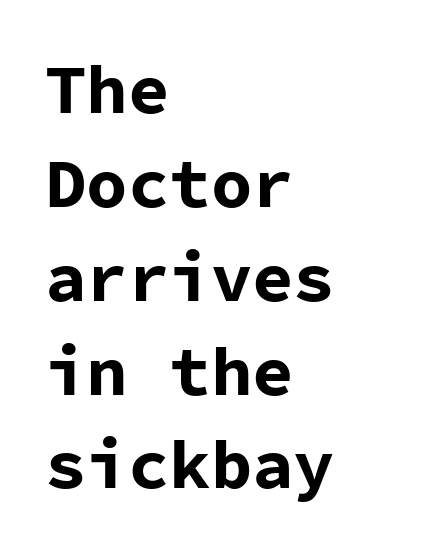
The image shows 69 px bold sans-serif type, upright, monospaced; set left-aligned, normal line spacing (1.36x), normal letter spacing, not underlined; low stroke contrast and a medium x-height.
